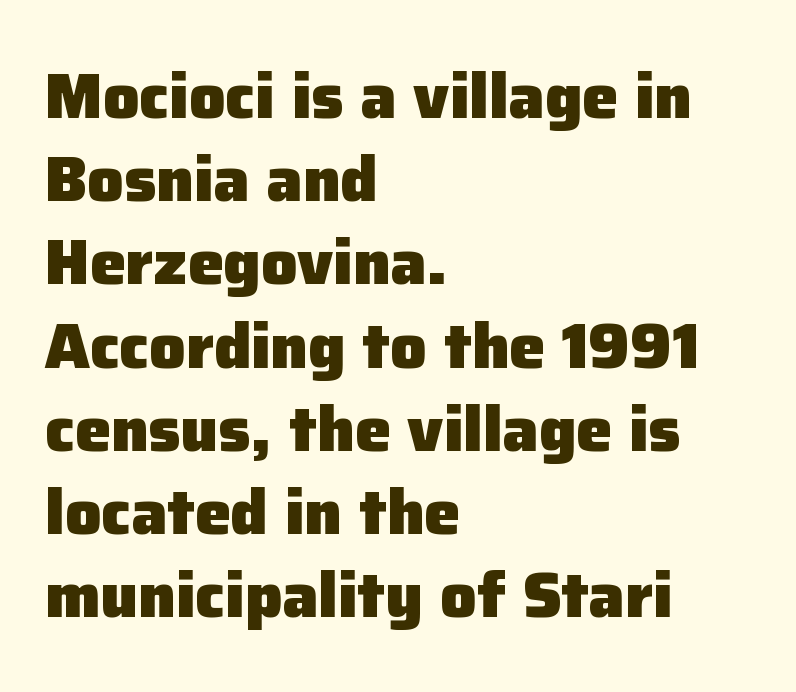
Q: Is the text bold? A: Yes.
Q: Is the text italic (slanted)? A: No, it is upright.
Q: Is the typeface a serif or a sans-serif typeface? A: Sans-serif.
Q: Is the text underlined? A: No.
Q: How is the paragraph aligned? A: Left-aligned.
Q: Is the spacing between letters normal or unusually wide? A: Normal.
Q: Is the spacing between lines tight, normal or loose? A: Normal.
Q: Width (condensed, normal, or wide)? A: Normal.
Q: Stroke contrast? A: Low.
Q: x-height? A: Medium.
Q: Monospaced? A: No.
